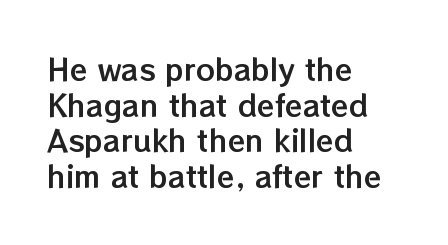
The image shows 29 px text type, upright; set left-aligned, line spacing 1.23x, normal letter spacing, not underlined; low stroke contrast and a medium x-height.
